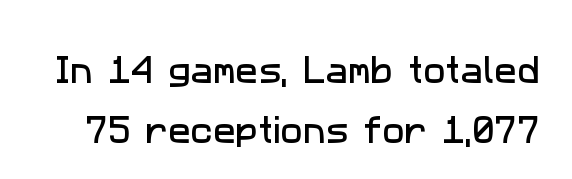
Serifs: no, the terminals of the letterforms are clean. Check the space under the baseline: it is left empty. Character widths vary here, with narrow letters taking less room than wide ones. In terms of leading, this rendering errs on the spacious side. Words appear dense and cohesive because spacing is normal.
